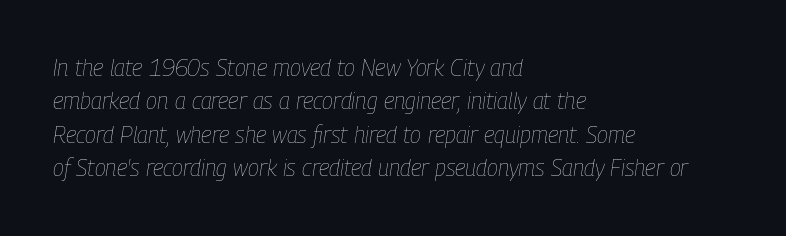
{"italic": "yes", "lean": "right", "slant_degrees": 9, "bold": "no", "underline": "no", "align": "left", "line_spacing": "normal", "line_spacing_ratio": 1.45, "letter_spacing": "normal", "letter_spacing_em": 0.0, "glyph_px": 23}
